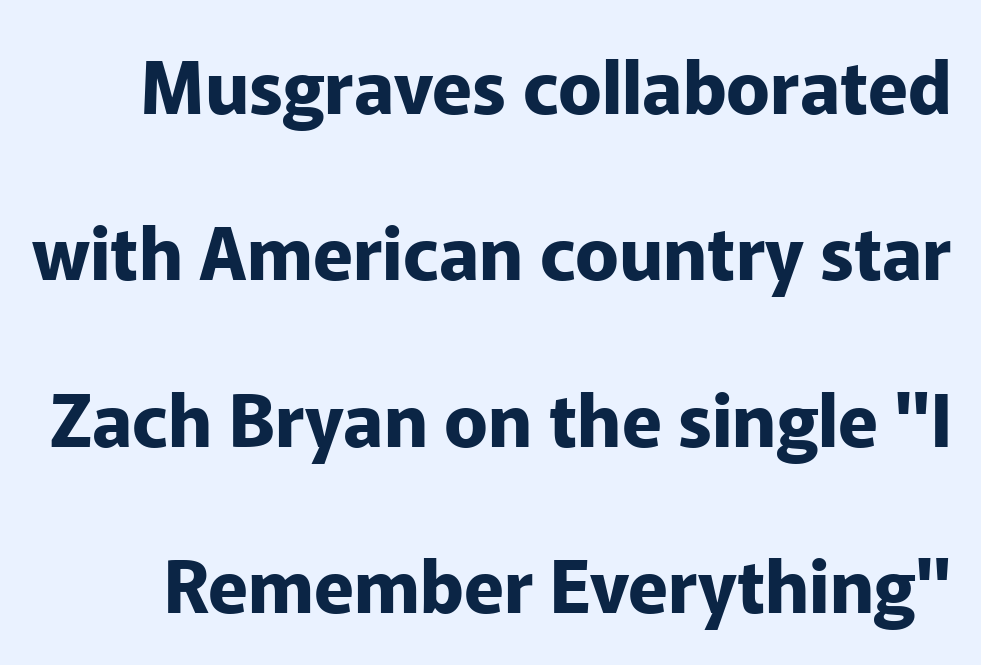
A great deal of white space separates one row of letters from the next. Looks like regular typesetting: each glyph gets only the width it needs. Bold? Absolutely — the strokes are thick and heavy. Does the type have serifs? No, each stem ends abruptly.
